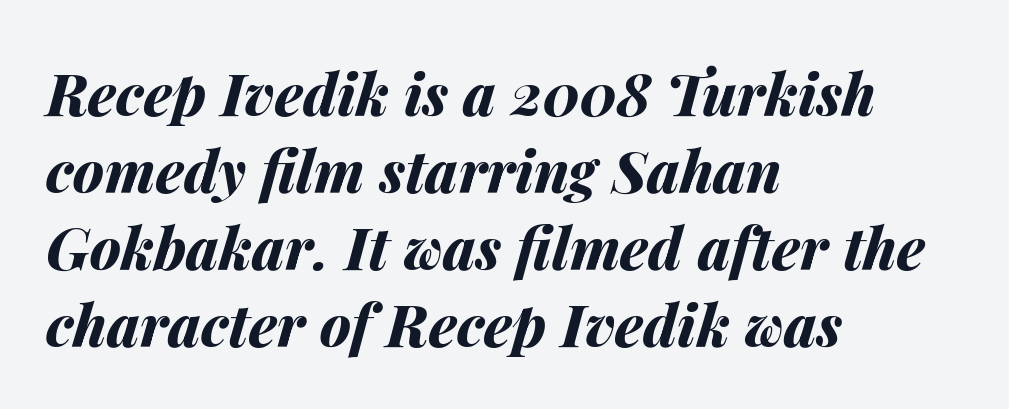
{"italic": "yes", "lean": "right", "slant_degrees": 14, "bold": "yes", "weight": "bold", "width": "normal", "stroke_contrast": "medium", "x_height": "medium", "monospaced": "no", "underline": "no", "align": "left", "line_spacing": "normal", "line_spacing_ratio": 1.33, "letter_spacing": "normal", "letter_spacing_em": 0.0, "glyph_px": 58}
